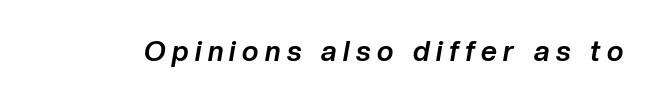
Q: Is the text bold? A: Yes.
Q: Is the text italic (slanted)? A: Yes, it leans right by about 10 degrees.
Q: Is the text underlined? A: No.
Q: Is the spacing between letters normal or unusually wide? A: Unusually wide.
Q: Width (condensed, normal, or wide)? A: Normal.
Q: Stroke contrast? A: Low.
Q: x-height? A: Medium.
Q: Monospaced? A: No.
